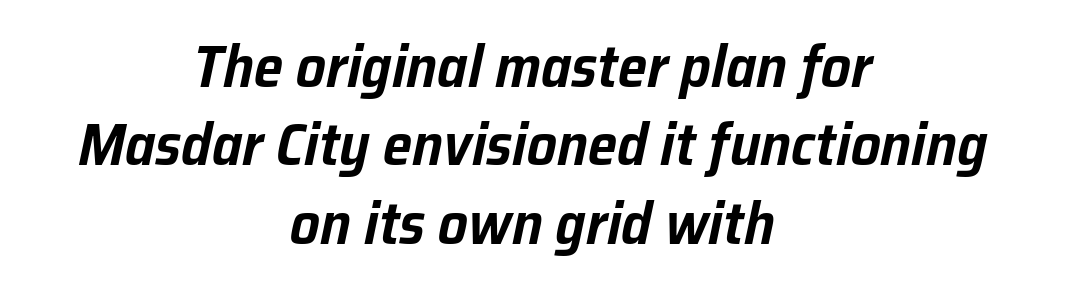
{"italic": "yes", "lean": "right", "slant_degrees": 12, "width": "normal", "stroke_contrast": "low", "x_height": "medium", "monospaced": "no", "underline": "no", "align": "center", "line_spacing": "normal", "line_spacing_ratio": 1.33, "letter_spacing": "normal", "letter_spacing_em": 0.0, "glyph_px": 59}
